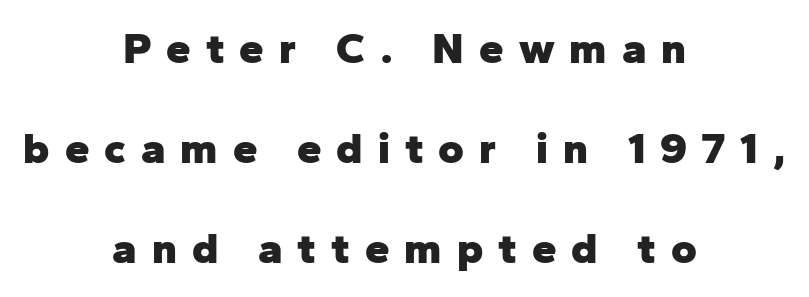
The passage shown is emphatically bold. This is the regular roman posture of the typeface. The whitespace from short lines is split evenly between both sides. Summary of vertical rhythm: relaxed, with wide interline spacing.
